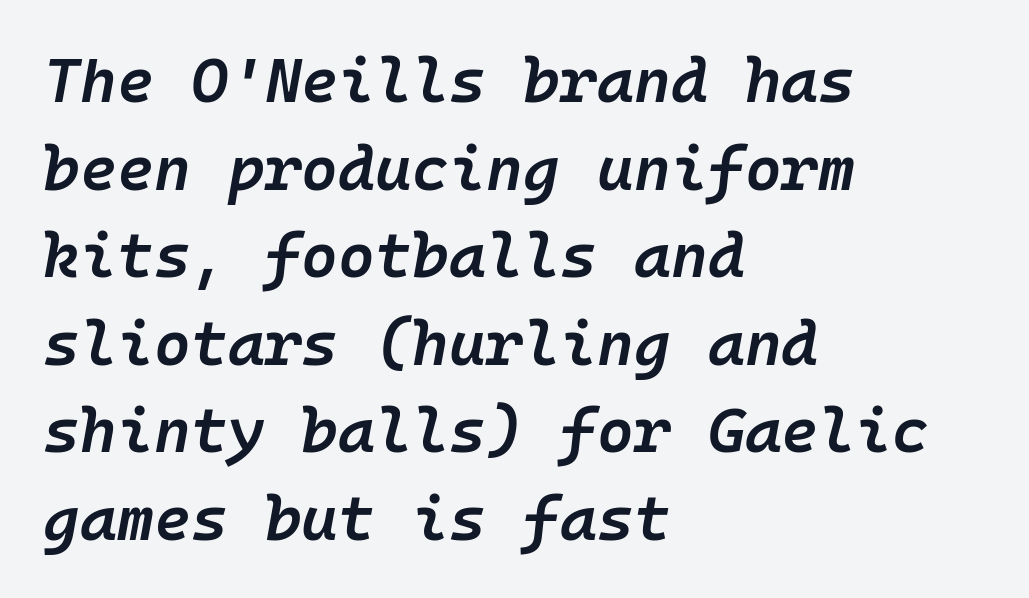
Here the designer chose a console-style face with uniform glyph widths. Looking at the ascenders, they clearly lean. No extra tracking has been applied to these lines. Lines of text with bare space underneath.
